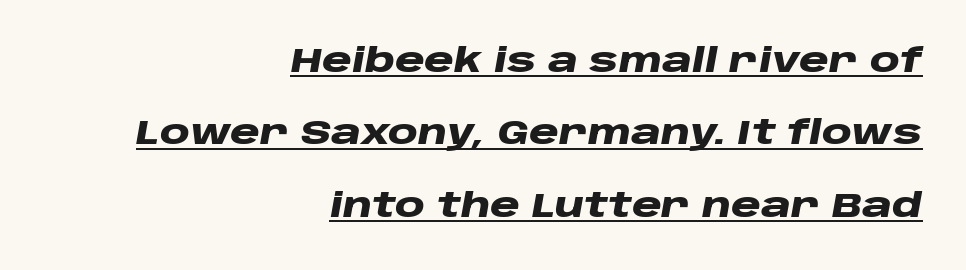
The paragraph shown leans on its right margin. This sample uses plain, unmodified letter spacing. Looks like regular typesetting: each glyph gets only the width it needs. If you drew a line through each stem, it would be angled. Weight: bold. You could fit nearly another row in the gap between these rows.
